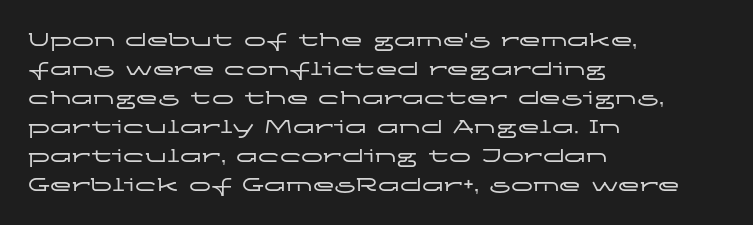
Q: Is the text italic (slanted)? A: No, it is upright.
Q: Is the text underlined? A: No.
Q: How is the paragraph aligned? A: Left-aligned.
Q: Is the spacing between letters normal or unusually wide? A: Normal.
Q: Is the spacing between lines tight, normal or loose? A: Normal.
